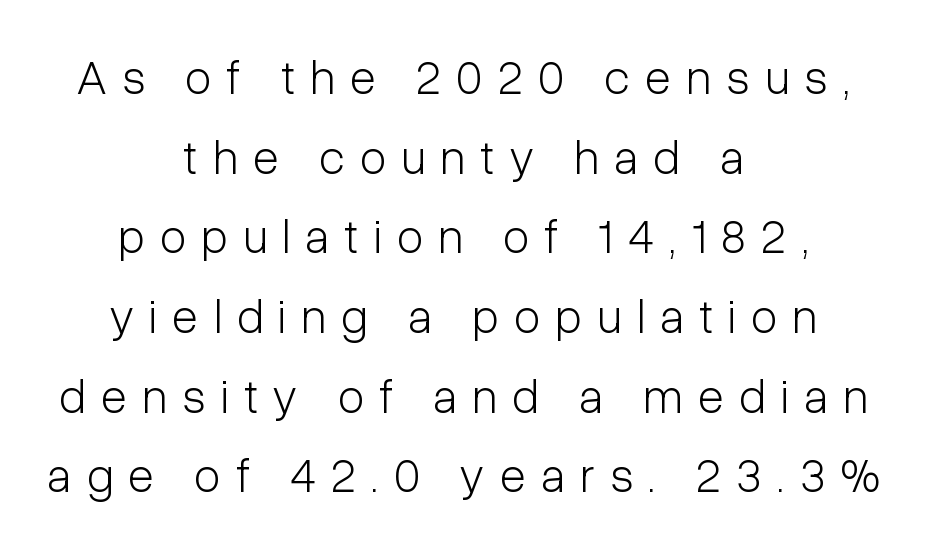
Horizontally, the lines are justified to the midpoint only. Is the letter spacing exaggerated? Yes — the characters are pushed far apart. The passage shown is typed in a proportional face where columns would drift. Nothing heavy about these letters — not bold at all.
